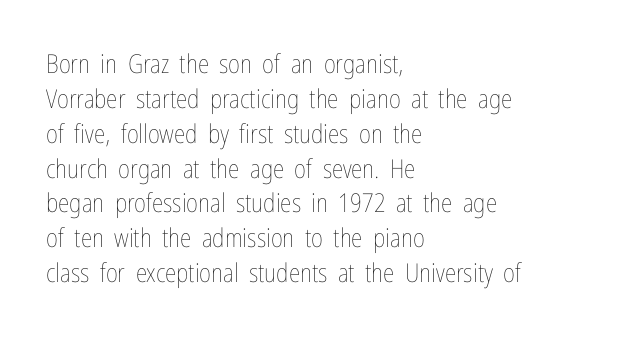
Q: Is the text bold? A: No.
Q: Is the text italic (slanted)? A: No, it is upright.
Q: Is the text underlined? A: No.
Q: How is the paragraph aligned? A: Left-aligned.
Q: Is the spacing between letters normal or unusually wide? A: Normal.
Q: Is the spacing between lines tight, normal or loose? A: Normal.
